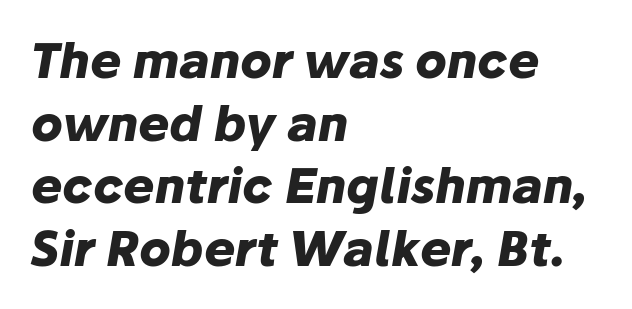
Q: Is the text bold? A: Yes.
Q: Is the text italic (slanted)? A: Yes, it leans right by about 10 degrees.
Q: Is the text underlined? A: No.
Q: How is the paragraph aligned? A: Left-aligned.
Q: Is the spacing between letters normal or unusually wide? A: Normal.
Q: Is the spacing between lines tight, normal or loose? A: Normal.
Q: Width (condensed, normal, or wide)? A: Normal.
Q: Stroke contrast? A: Low.
Q: x-height? A: Medium.
Q: Monospaced? A: No.
